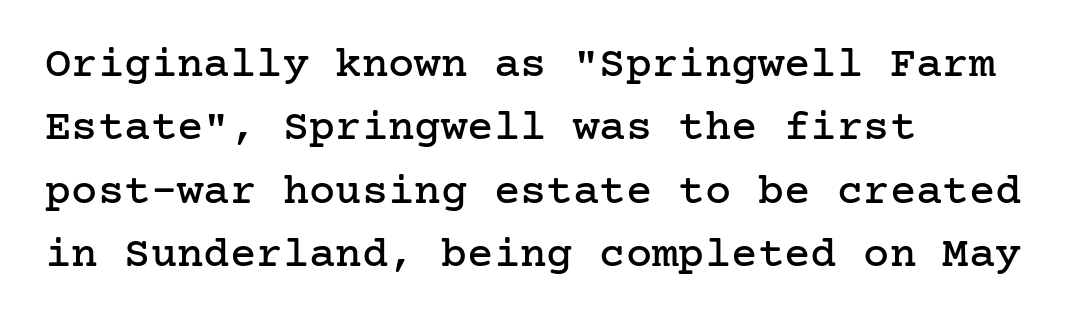
Q: Is the text italic (slanted)? A: No, it is upright.
Q: Is the typeface a serif or a sans-serif typeface? A: Serif.
Q: Is the text underlined? A: No.
Q: How is the paragraph aligned? A: Left-aligned.
Q: Is the spacing between letters normal or unusually wide? A: Normal.
Q: Is the spacing between lines tight, normal or loose? A: Normal.
Q: Width (condensed, normal, or wide)? A: Normal.
Q: Stroke contrast? A: Low.
Q: x-height? A: Medium.
